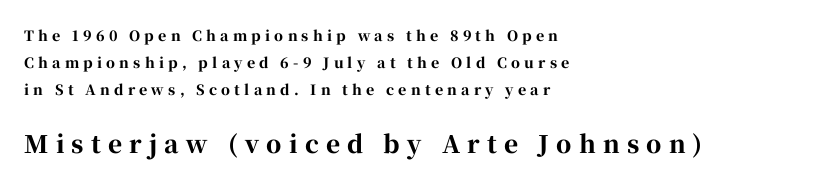
Character size in the trailing block exceeds that of the leading block. This is heavy type, rendered in bold. The letters stand straight up with perfectly vertical stems. Is the letter spacing exaggerated? Yes — the characters are pushed far apart.
